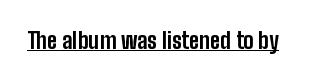
The image shows 22 px bold type, upright; set normal letter spacing, underlined.
